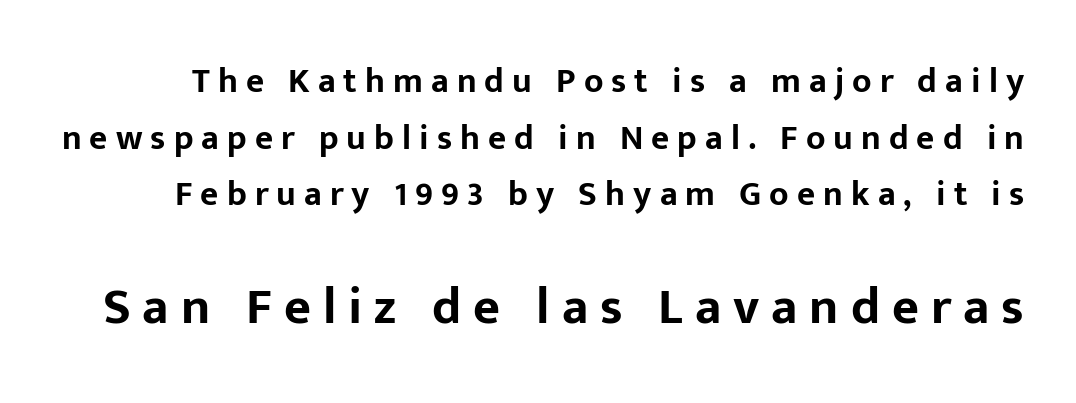
Does the leading feel generous? No, just average. The passage shown is typed in a proportional face where columns would drift. Observe the wide spacing: letters keep a clear distance from each other. The strokes are fattened all the way to bold. The block sitting lower on the canvas is the one with enlarged characters. The characters display no serif detailing; their extremities are plain.
